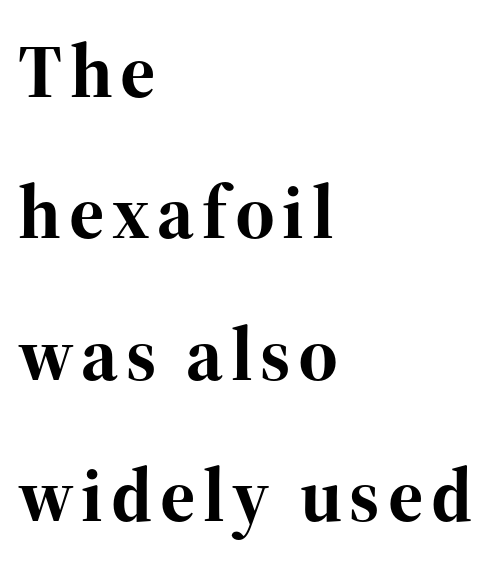
The image shows 76 px bold serif type, upright; set left-aligned, line spacing 1.86x, not underlined; high stroke contrast and a medium x-height.
